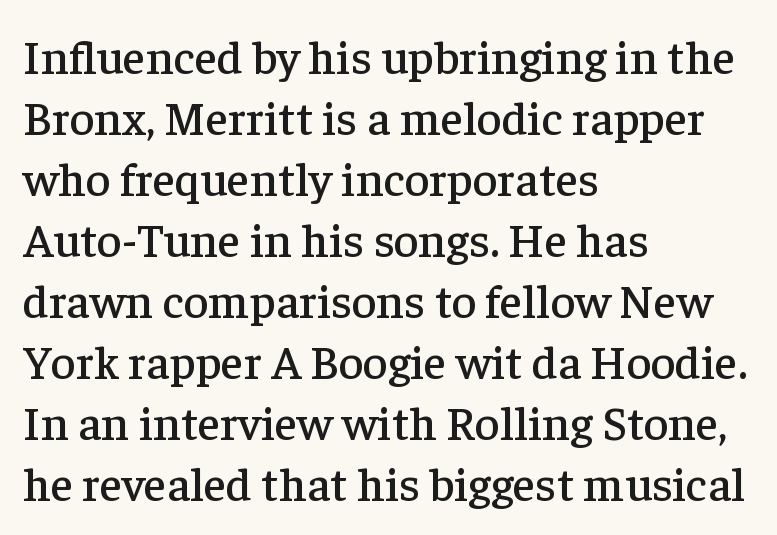
No extra tracking has been applied to these lines. Is the block centered? No — it sits flush against the left margin. Look at the bottom of the vertical strokes: they flare into serifs here. Unlike italic type, these characters show no tilt at all. Spacing verdict: proportional, widths tailored to each character. Leading matches the norm, producing a regular column.
